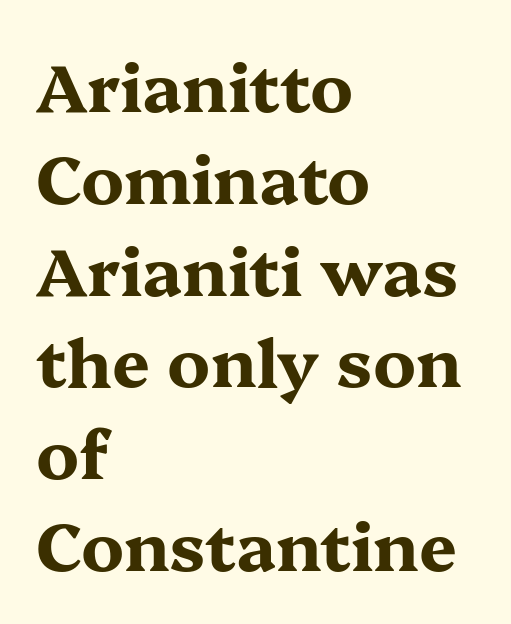
Q: Is the text bold? A: Yes.
Q: Is the text italic (slanted)? A: No, it is upright.
Q: Is the typeface a serif or a sans-serif typeface? A: Serif.
Q: Is the text underlined? A: No.
Q: How is the paragraph aligned? A: Left-aligned.
Q: Is the spacing between letters normal or unusually wide? A: Normal.
Q: Is the spacing between lines tight, normal or loose? A: Normal.
Q: Width (condensed, normal, or wide)? A: Wide.
Q: Stroke contrast? A: Medium.
Q: x-height? A: Medium.
Q: Monospaced? A: No.
